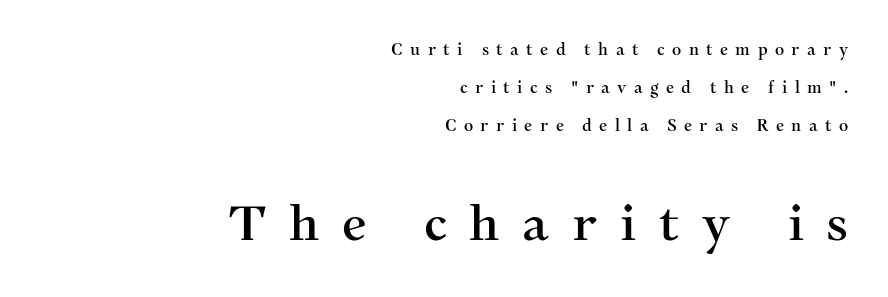
The designer went with a serif here, giving each stem small feet. Reading down the column, the eye jumps a long way to each next line. The zone under the glyphs is completely vacant. How are the letters spaced? Widely, with obvious added tracking.
